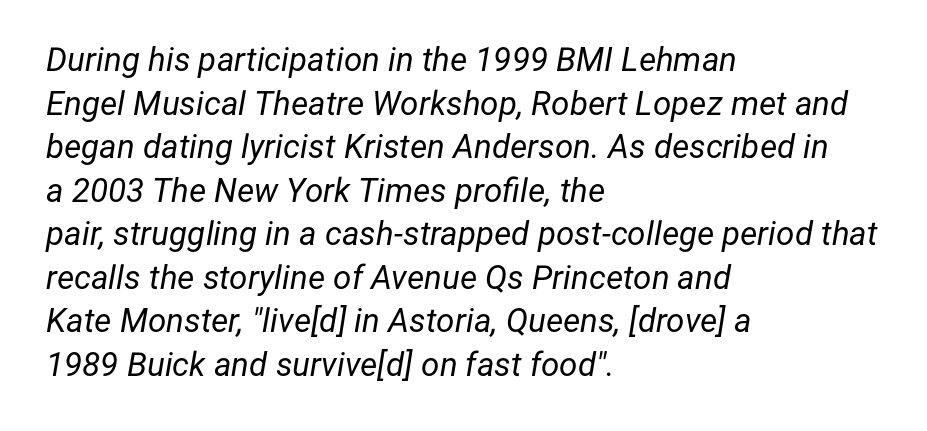
{"italic": "yes", "lean": "right", "slant_degrees": 12, "bold": "no", "weight": "regular", "width": "normal", "stroke_contrast": "low", "x_height": "medium", "monospaced": "no", "underline": "no", "align": "left", "line_spacing": "normal", "line_spacing_ratio": 1.32, "letter_spacing": "normal", "letter_spacing_em": 0.0, "glyph_px": 33}
